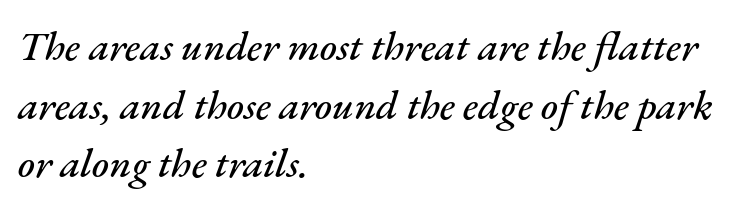
Q: Is the text italic (slanted)? A: Yes, it leans right by about 17 degrees.
Q: Is the text underlined? A: No.
Q: How is the paragraph aligned? A: Left-aligned.
Q: Is the spacing between letters normal or unusually wide? A: Normal.
Q: Is the spacing between lines tight, normal or loose? A: Normal.
Q: Width (condensed, normal, or wide)? A: Normal.
Q: Stroke contrast? A: Medium.
Q: x-height? A: Small.
Q: Monospaced? A: No.
